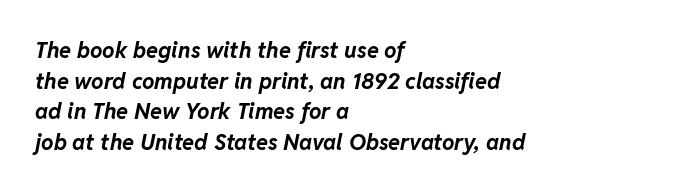
A normal amount of white space separates one row of letters from the next. The words here are not underlined. The rag falls on the right side of this text block. If you drew a line through each stem, it would be angled. I'd describe the lettering as bold — thick and assertive.
